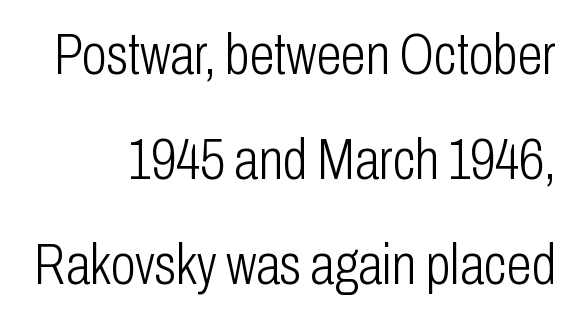
The gap between lines stays unmarked. Typographically, this falls in the sans-serif category. Spacing verdict: proportional, widths tailored to each character. Designer's note — italics off, roman on. Honestly, the letter spacing is just normal — you wouldn't notice it. Stems and bowls with no extra thickness — not bold.
